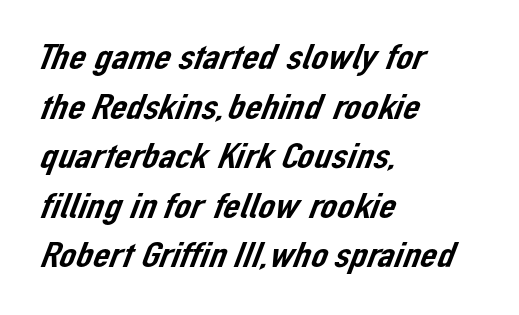
The image shows 37 px sans-serif type; set left-aligned, normal line spacing (1.34x), normal letter spacing, not underlined; low stroke contrast and a medium x-height.
